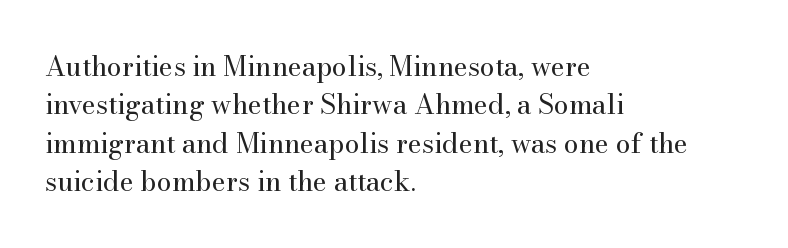
Every row of glyphs begins at an identical x-position on the left. A roman cut, with each character standing at attention. Does the leading feel generous? No, just average. The tracking reads as untouched default to a designer's eye.
